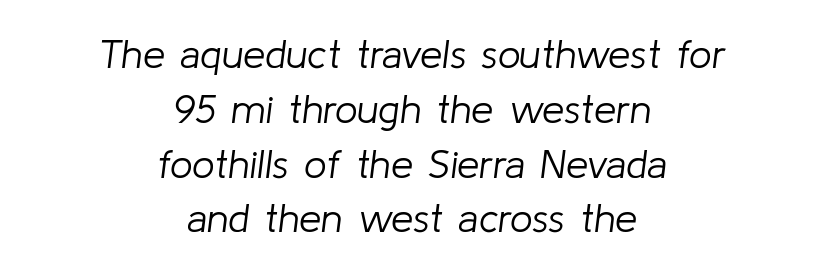
Q: Is the text bold? A: No.
Q: Is the text italic (slanted)? A: Yes, it leans right by about 8 degrees.
Q: Is the text underlined? A: No.
Q: How is the paragraph aligned? A: Centered.
Q: Is the spacing between letters normal or unusually wide? A: Normal.
Q: Is the spacing between lines tight, normal or loose? A: Normal.
Q: Width (condensed, normal, or wide)? A: Normal.
Q: Stroke contrast? A: Low.
Q: x-height? A: Medium.
Q: Monospaced? A: No.
